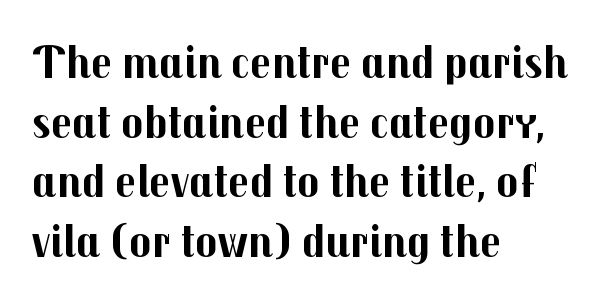
Q: Is the text bold? A: Yes.
Q: Is the text italic (slanted)? A: No, it is upright.
Q: Is the typeface a serif or a sans-serif typeface? A: Sans-serif.
Q: Is the text underlined? A: No.
Q: How is the paragraph aligned? A: Left-aligned.
Q: Is the spacing between letters normal or unusually wide? A: Normal.
Q: Is the spacing between lines tight, normal or loose? A: Normal.
Q: Width (condensed, normal, or wide)? A: Normal.
Q: Stroke contrast? A: Medium.
Q: x-height? A: Medium.
Q: Monospaced? A: No.
